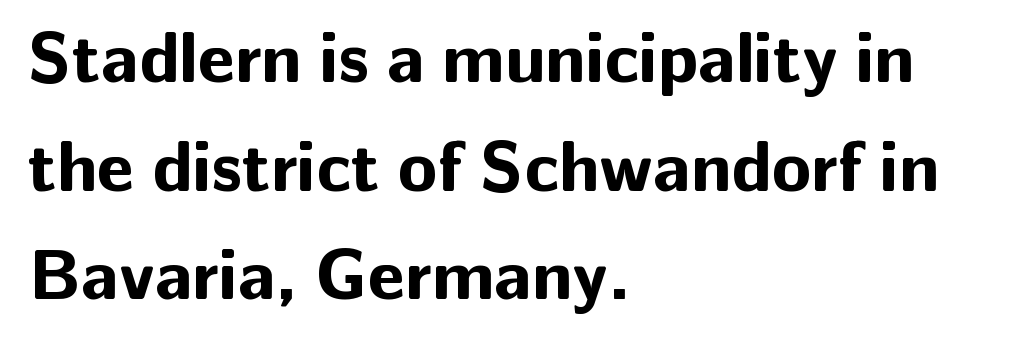
Q: Is the text bold? A: Yes.
Q: Is the text italic (slanted)? A: No, it is upright.
Q: Is the typeface a serif or a sans-serif typeface? A: Sans-serif.
Q: Is the text underlined? A: No.
Q: How is the paragraph aligned? A: Left-aligned.
Q: Is the spacing between letters normal or unusually wide? A: Normal.
Q: Is the spacing between lines tight, normal or loose? A: Normal.
Q: Width (condensed, normal, or wide)? A: Normal.
Q: Stroke contrast? A: Low.
Q: x-height? A: Medium.
Q: Monospaced? A: No.
